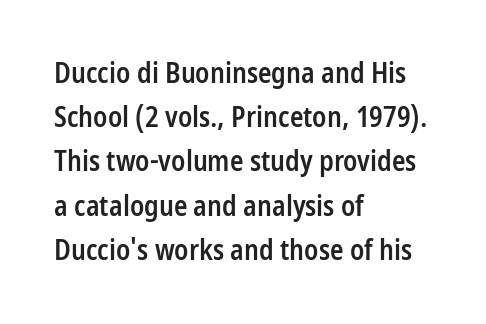
The image shows 28 px semibold, condensed sans-serif type, upright; set left-aligned, normal line spacing (1.58x), normal letter spacing, not underlined; low stroke contrast and a medium x-height.
